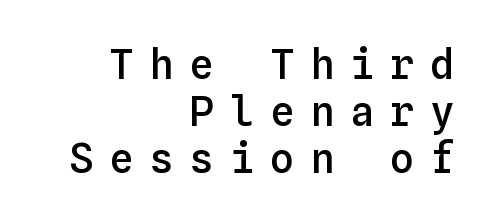
{"italic": "no", "bold": "semi", "weight": "semibold", "width": "normal", "stroke_contrast": "low", "x_height": "medium", "monospaced": "yes", "underline": "no", "align": "right", "line_spacing": "tight", "line_spacing_ratio": 1.15, "letter_spacing": "wide", "letter_spacing_em": 0.38, "glyph_px": 41}
